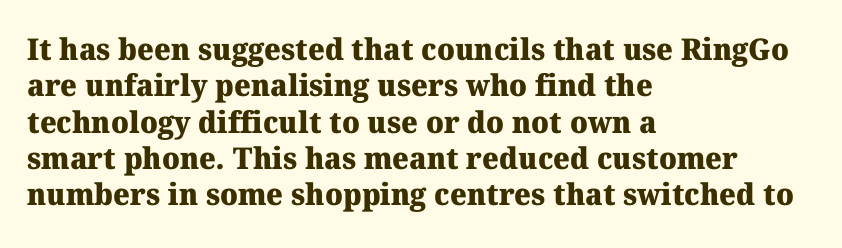
These lines are composed in type with serifs. You could not count columns in this text — the font is proportionally spaced. Compared with typical body copy, the letter spacing here is the same. Descenders hang freely into open space. The ragged edge is on the right, which tells us the setting is flush left.
